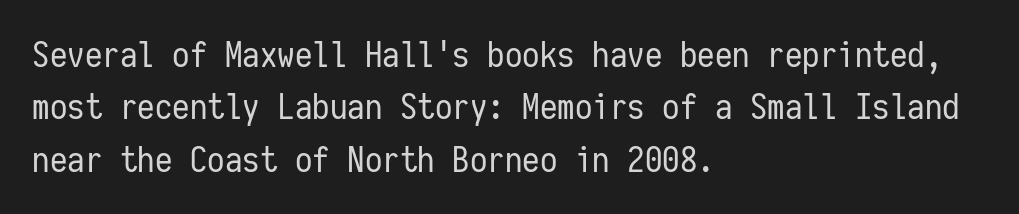
Q: Is the text bold? A: No.
Q: Is the text italic (slanted)? A: No, it is upright.
Q: Is the typeface a serif or a sans-serif typeface? A: Sans-serif.
Q: Is the text underlined? A: No.
Q: How is the paragraph aligned? A: Left-aligned.
Q: Is the spacing between letters normal or unusually wide? A: Normal.
Q: Is the spacing between lines tight, normal or loose? A: Normal.
Q: Width (condensed, normal, or wide)? A: Condensed.
Q: Stroke contrast? A: Low.
Q: x-height? A: Medium.
Q: Monospaced? A: Yes.
